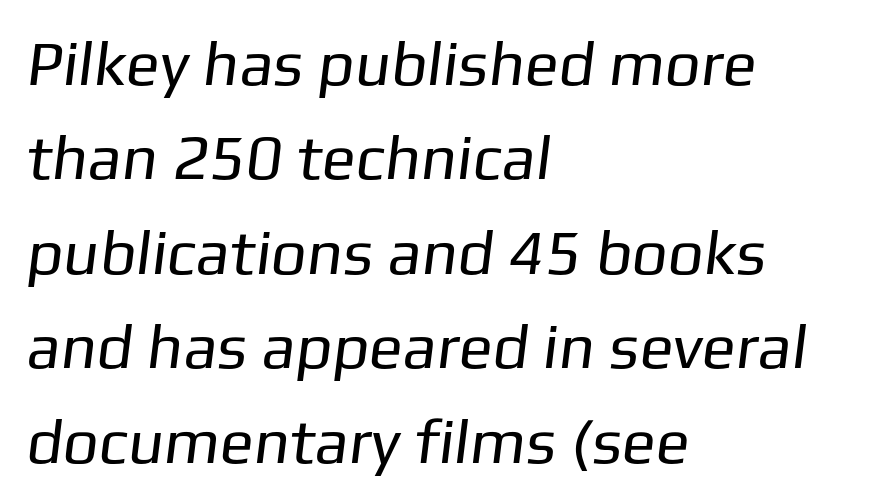
{"serif": "no", "bold": "no", "weight": "regular", "width": "normal", "stroke_contrast": "low", "x_height": "medium", "monospaced": "no", "underline": "no", "align": "left", "line_spacing": "normal", "line_spacing_ratio": 1.5, "letter_spacing": "normal", "letter_spacing_em": 0.0, "glyph_px": 63}
